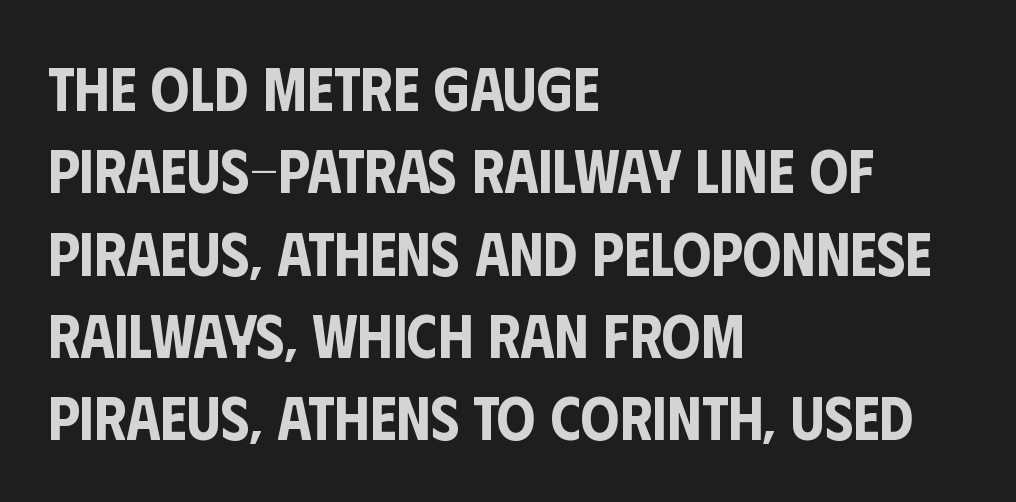
{"serif": "no", "italic": "no", "width": "condensed", "stroke_contrast": "low", "x_height": "large", "monospaced": "no", "underline": "no", "align": "left", "line_spacing": "normal", "line_spacing_ratio": 1.35, "letter_spacing": "normal", "letter_spacing_em": 0.0, "glyph_px": 61}
